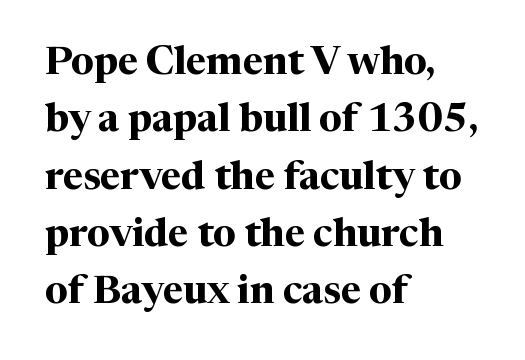
The image shows 39 px bold serif type, upright; set left-aligned, normal line spacing (1.47x), normal letter spacing, not underlined; medium stroke contrast and a medium x-height.
